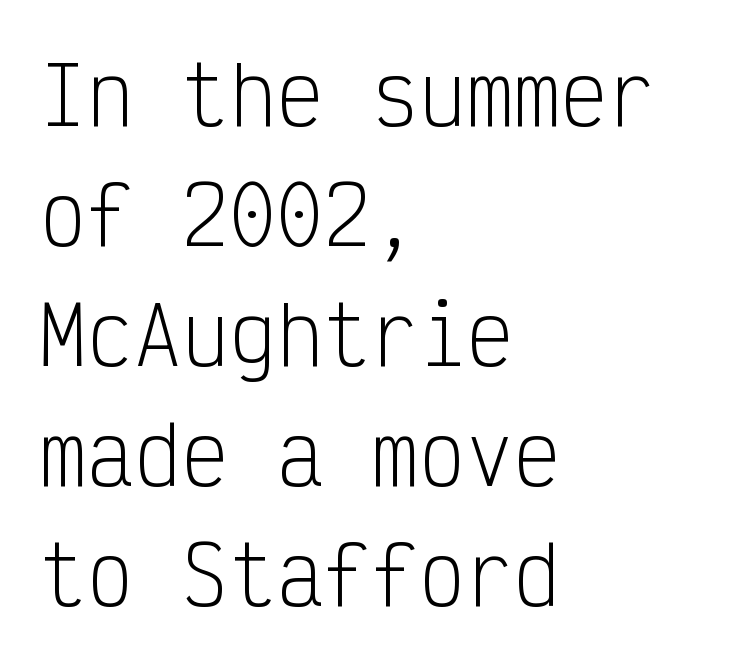
All the whitespace from short lines collects on the right. Look at the bottom of the vertical strokes: they stop flat, with no serifs. Short note: letters normally spaced. This is not heavy type; no bold has been used. Each row of text sits above clean, open space. No italicization has been applied; the sample stays upright.
